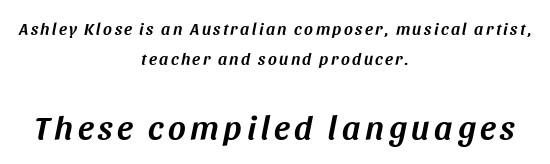
{"italic": "yes", "lean": "right", "slant_degrees": 11, "width": "normal", "stroke_contrast": "medium", "x_height": "large", "monospaced": "no", "underline": "no", "align": "center", "line_spacing_ratio": 1.78, "larger_block": "second", "size_ratio": 2.0, "glyph_px": 34}
